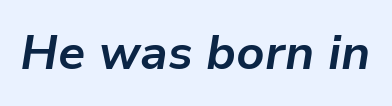
This sample uses an oblique cut, with every glyph tilted off the vertical. The rendering uses a bold face; every stroke is thick and dark. You could call the tracking neutral — neither tight nor loose. The area under the type is left untouched.
